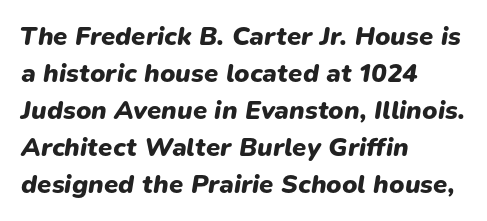
Q: Is the text bold? A: Yes.
Q: Is the text italic (slanted)? A: Yes, it leans right by about 9 degrees.
Q: Is the text underlined? A: No.
Q: How is the paragraph aligned? A: Left-aligned.
Q: Is the spacing between letters normal or unusually wide? A: Normal.
Q: Is the spacing between lines tight, normal or loose? A: Normal.
